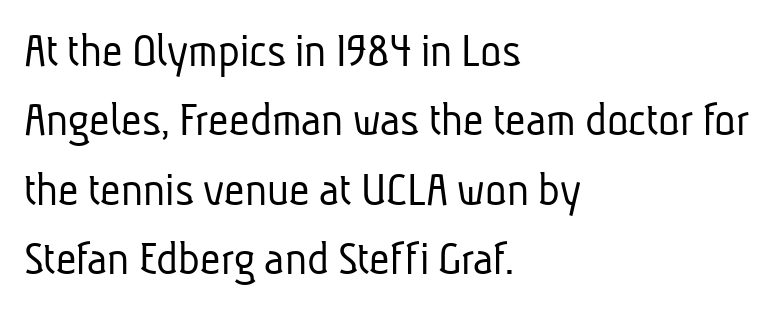
{"serif": "no", "bold": "no", "weight": "light", "width": "condensed", "stroke_contrast": "low", "x_height": "medium", "monospaced": "no", "underline": "no", "align": "left", "line_spacing": "normal", "line_spacing_ratio": 1.39, "letter_spacing": "normal", "letter_spacing_em": 0.0, "glyph_px": 50}
